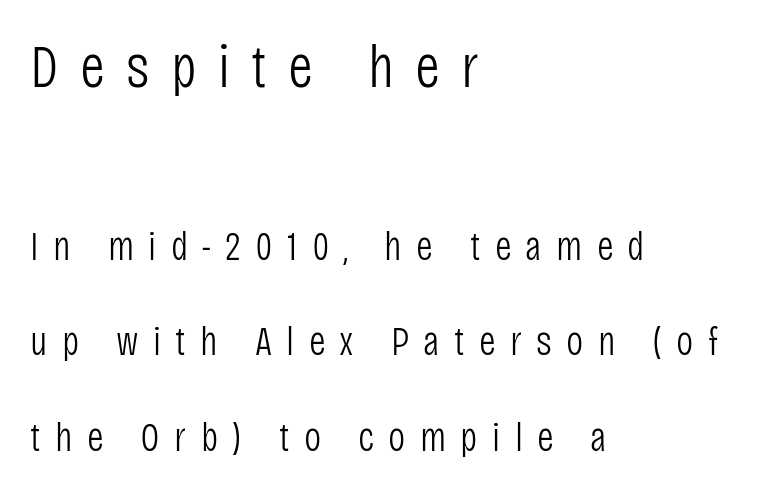
{"serif": "no", "italic": "no", "bold": "no", "weight": "light", "width": "condensed", "stroke_contrast": "low", "x_height": "large", "monospaced": "no", "underline": "no", "align": "left", "line_spacing": "loose", "line_spacing_ratio": 2.33, "letter_spacing": "wide", "letter_spacing_em": 0.35, "larger_block": "first", "size_ratio": 1.49, "glyph_px": 61}
